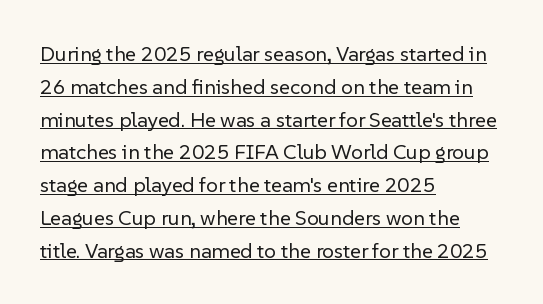
{"italic": "no", "bold": "no", "underline": "yes", "align": "left", "line_spacing": "normal", "line_spacing_ratio": 1.56, "letter_spacing": "normal", "letter_spacing_em": 0.0, "glyph_px": 21}
